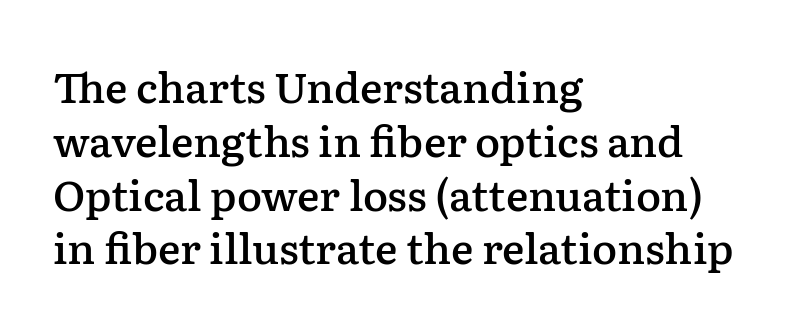
{"serif": "yes", "italic": "no", "bold": "semi", "weight": "semibold", "width": "normal", "stroke_contrast": "low", "x_height": "medium", "monospaced": "no", "underline": "no", "align": "left", "line_spacing": "normal", "line_spacing_ratio": 1.28, "letter_spacing": "normal", "letter_spacing_em": 0.0, "glyph_px": 42}
